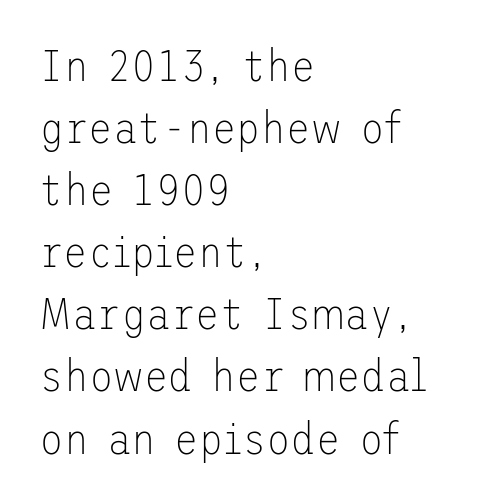
The image shows 45 px thin sans-serif type, upright; set left-aligned, normal line spacing (1.38x), normal letter spacing, not underlined; low stroke contrast and a medium x-height.
